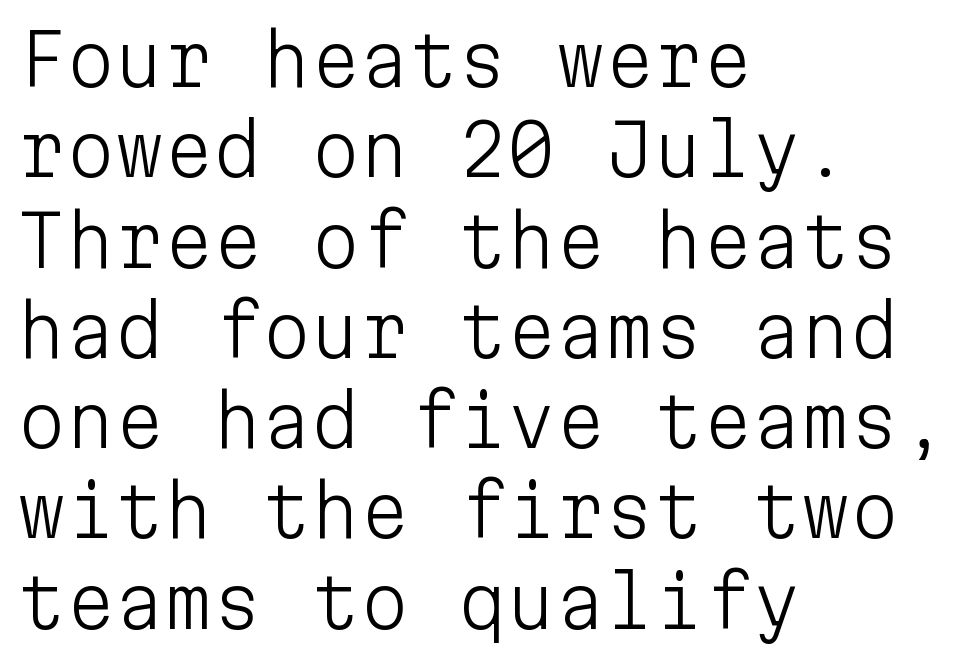
The image shows 70 px light sans-serif type, upright, monospaced; set left-aligned, normal line spacing (1.29x), normal letter spacing, not underlined; low stroke contrast and a medium x-height.
